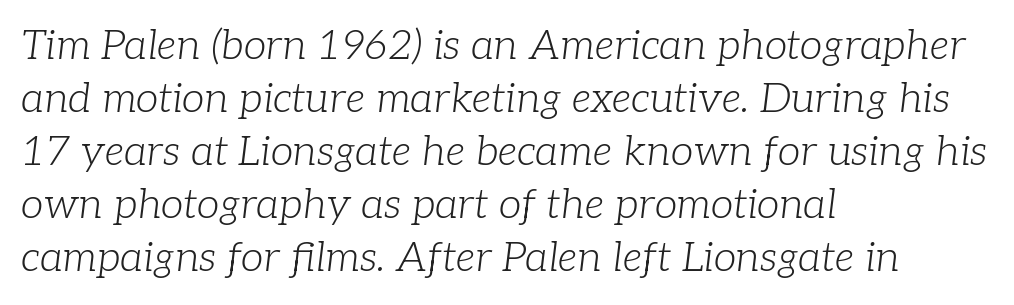
The passage shown leans; its letterforms are oblique. The line-height multiplier appears to be the usual default. Letters rest on an invisible, unmarked baseline. Is this a fixed-width face? No — the glyphs have proportional, varying widths.
